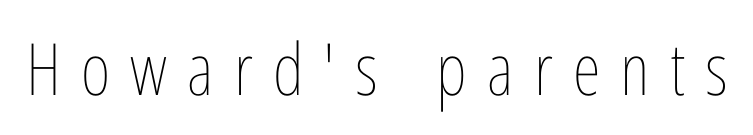
Q: Is the text bold? A: No.
Q: Is the text italic (slanted)? A: No, it is upright.
Q: Is the text underlined? A: No.
Q: Is the spacing between letters normal or unusually wide? A: Unusually wide.
Q: Width (condensed, normal, or wide)? A: Condensed.
Q: Stroke contrast? A: Low.
Q: x-height? A: Medium.
Q: Monospaced? A: No.
